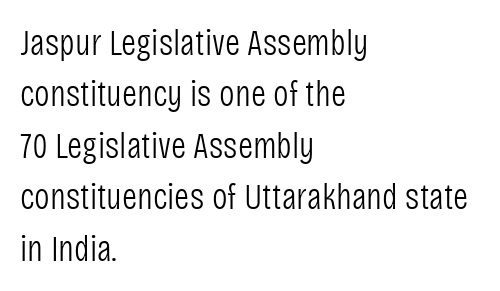
The image shows 37 px light, condensed sans-serif type, upright; set left-aligned, normal line spacing (1.39x), normal letter spacing, not underlined; low stroke contrast and a large x-height.
